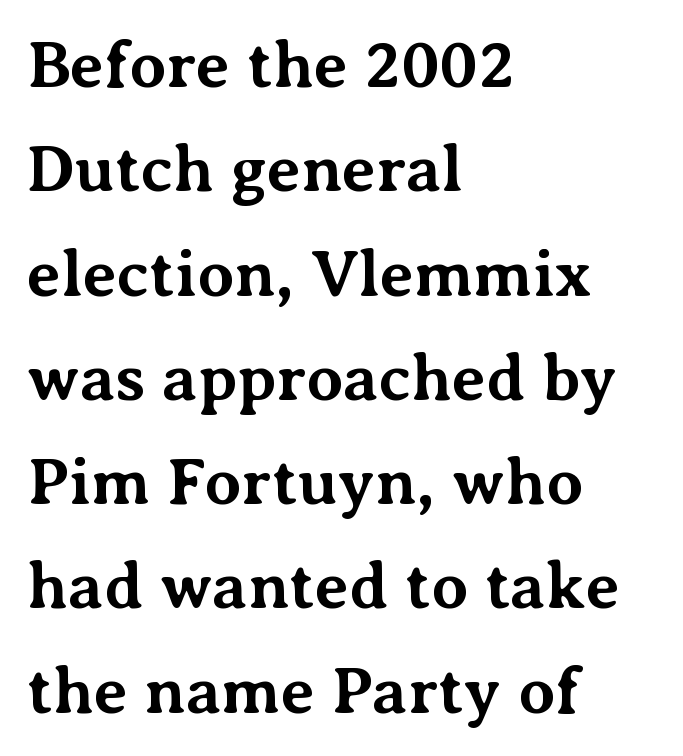
{"serif": "yes", "italic": "no", "bold": "yes", "weight": "bold", "width": "normal", "stroke_contrast": "medium", "x_height": "medium", "monospaced": "no", "underline": "no", "align": "left", "line_spacing": "normal", "line_spacing_ratio": 1.58, "letter_spacing": "normal", "letter_spacing_em": 0.0, "glyph_px": 66}
